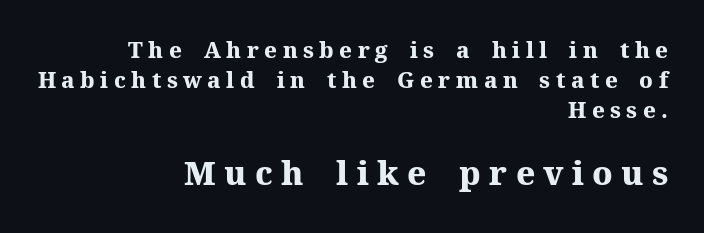
Compared with an ordinary text face, these strokes are far heavier — a full bold. Check where the strokes stop: tiny serifs finish them off. This sample keeps an unexceptional amount of space between lines. A typesetter would call this proportional, since set widths differ per character. The lower block of text is set noticeably larger than the block above it. Compared with typical body copy, the letter spacing here is much looser.
